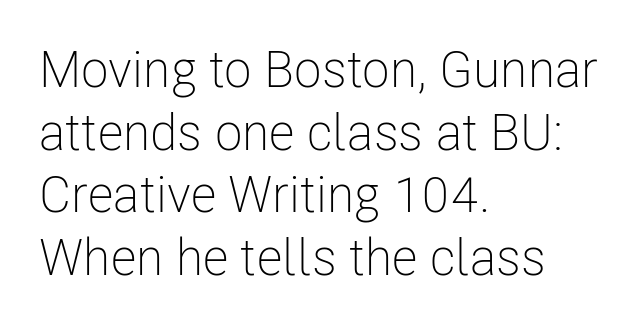
{"serif": "no", "italic": "no", "bold": "no", "weight": "light", "width": "condensed", "stroke_contrast": "low", "x_height": "medium", "monospaced": "no", "underline": "no", "align": "left", "line_spacing_ratio": 1.23, "letter_spacing": "normal", "letter_spacing_em": 0.0, "glyph_px": 51}
